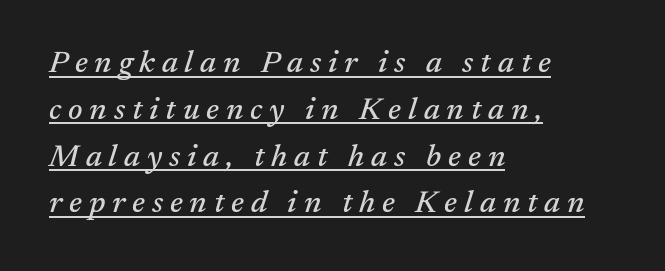
The image shows 31 px serif type, italic (leaning right); set left-aligned, normal line spacing (1.51x), unusually wide letter spacing (+0.22 em), underlined; medium stroke contrast and a medium x-height.
